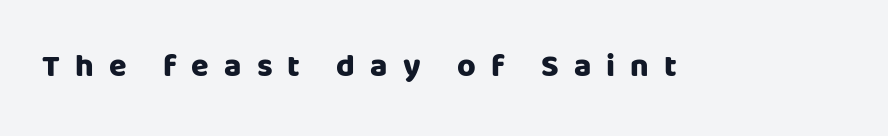
Q: Is the text bold? A: Yes.
Q: Is the text italic (slanted)? A: No, it is upright.
Q: Is the typeface a serif or a sans-serif typeface? A: Sans-serif.
Q: Is the text underlined? A: No.
Q: Is the spacing between letters normal or unusually wide? A: Unusually wide.
Q: Width (condensed, normal, or wide)? A: Normal.
Q: Stroke contrast? A: Low.
Q: x-height? A: Large.
Q: Monospaced? A: No.
